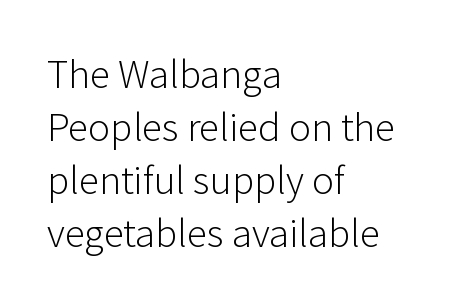
The image shows 41 px light sans-serif type, upright; set left-aligned, normal line spacing (1.29x), normal letter spacing, not underlined; low stroke contrast and a medium x-height.
